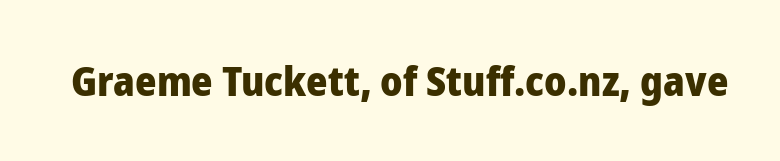
Q: Is the text bold? A: Yes.
Q: Is the text italic (slanted)? A: No, it is upright.
Q: Is the typeface a serif or a sans-serif typeface? A: Sans-serif.
Q: Is the text underlined? A: No.
Q: Is the spacing between letters normal or unusually wide? A: Normal.
Q: Width (condensed, normal, or wide)? A: Normal.
Q: Stroke contrast? A: Low.
Q: x-height? A: Medium.
Q: Monospaced? A: No.
